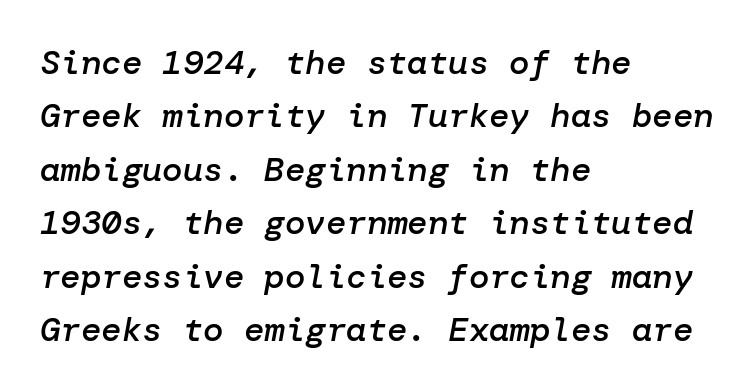
Q: Is the text bold? A: Semi-bold.
Q: Is the text italic (slanted)? A: Yes, it leans right by about 10 degrees.
Q: Is the text underlined? A: No.
Q: How is the paragraph aligned? A: Left-aligned.
Q: Is the spacing between letters normal or unusually wide? A: Normal.
Q: Is the spacing between lines tight, normal or loose? A: Normal.
Q: Width (condensed, normal, or wide)? A: Normal.
Q: Stroke contrast? A: Low.
Q: x-height? A: Medium.
